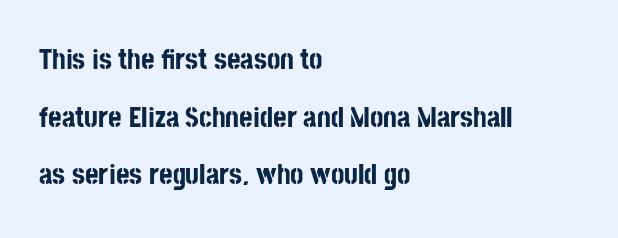
Pretty heavy lettering here — definitely bold. Unlike italic type, these characters show no tilt at all. Is this a sans? Yes — the strokes have no serifs. Is the block centered? No — it sits flush against the left margin. Decoration check: the copy has no underline.
